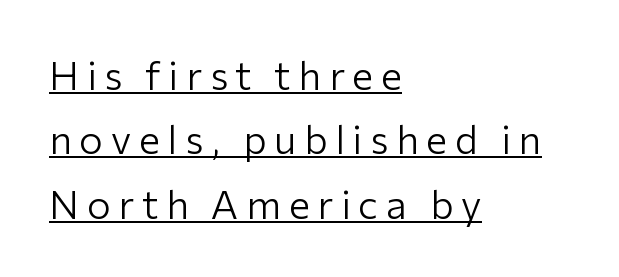
Q: Is the text bold? A: No.
Q: Is the text italic (slanted)? A: No, it is upright.
Q: Is the typeface a serif or a sans-serif typeface? A: Sans-serif.
Q: Is the text underlined? A: Yes.
Q: How is the paragraph aligned? A: Left-aligned.
Q: Is the spacing between lines tight, normal or loose? A: Normal.
Q: Width (condensed, normal, or wide)? A: Normal.
Q: Stroke contrast? A: Low.
Q: x-height? A: Medium.
Q: Monospaced? A: No.
